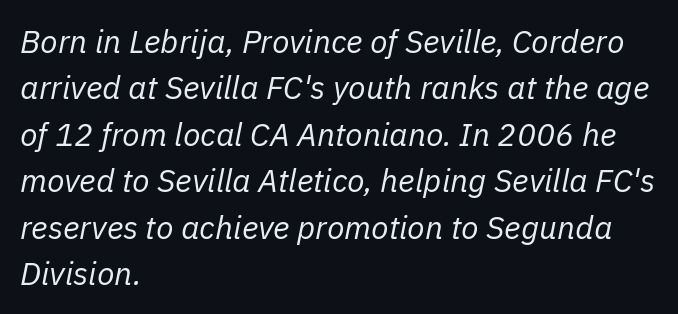
Q: Is the text bold? A: No.
Q: Is the text italic (slanted)? A: Yes, it leans right by about 11 degrees.
Q: Is the text underlined? A: No.
Q: How is the paragraph aligned? A: Left-aligned.
Q: Is the spacing between letters normal or unusually wide? A: Normal.
Q: Is the spacing between lines tight, normal or loose? A: Normal.
Q: Width (condensed, normal, or wide)? A: Normal.
Q: Stroke contrast? A: Low.
Q: x-height? A: Medium.
Q: Monospaced? A: No.
